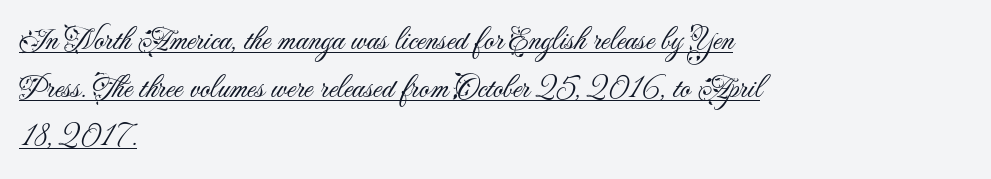
{"serif": "no", "bold": "no", "weight": "light", "width": "normal", "stroke_contrast": "medium", "x_height": "small", "monospaced": "no", "underline": "yes", "align": "left", "line_spacing": "normal", "line_spacing_ratio": 1.5, "letter_spacing": "normal", "letter_spacing_em": 0.0, "glyph_px": 32}
